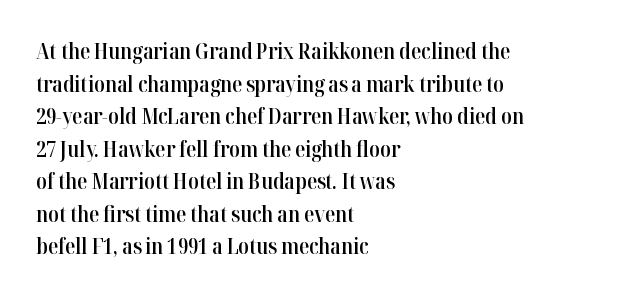
Q: Is the text bold? A: Semi-bold.
Q: Is the text italic (slanted)? A: No, it is upright.
Q: Is the text underlined? A: No.
Q: How is the paragraph aligned? A: Left-aligned.
Q: Is the spacing between letters normal or unusually wide? A: Normal.
Q: Is the spacing between lines tight, normal or loose? A: Normal.
